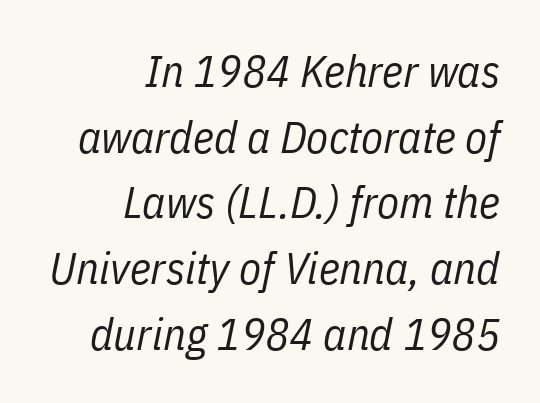
Heft: none added — not bold. Slanted lettering throughout. Think of a printed novel: that variable character pitch is what you see here. Just letters on the line, the space beneath them empty. Students, observe: this is what conventionally led text looks like.
